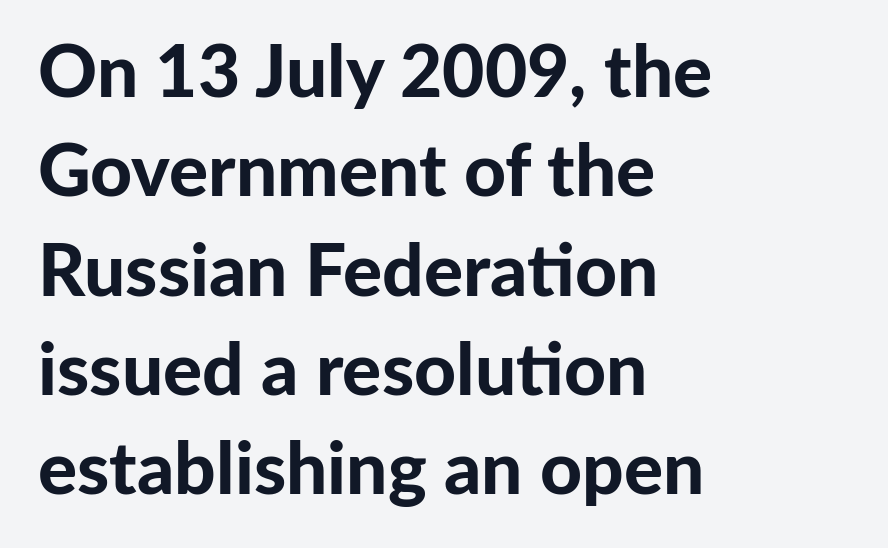
{"serif": "no", "italic": "no", "bold": "yes", "weight": "bold", "width": "normal", "stroke_contrast": "low", "x_height": "medium", "monospaced": "no", "underline": "no", "align": "left", "line_spacing": "normal", "line_spacing_ratio": 1.36, "letter_spacing": "normal", "letter_spacing_em": 0.0, "glyph_px": 73}
